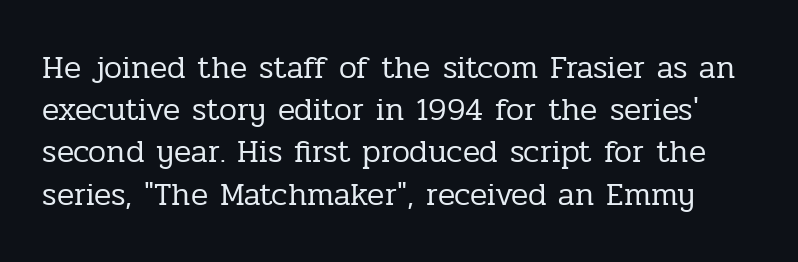
The letters advance in unequal steps, a hallmark of proportional type. Weight: in the light-to-regular range. The lines sit at an ordinary, default distance from one another. The horizontal fit of the characters is conventional and even. The font's upright variant was chosen for this text. Letterform terminals end in serifs throughout the passage.
